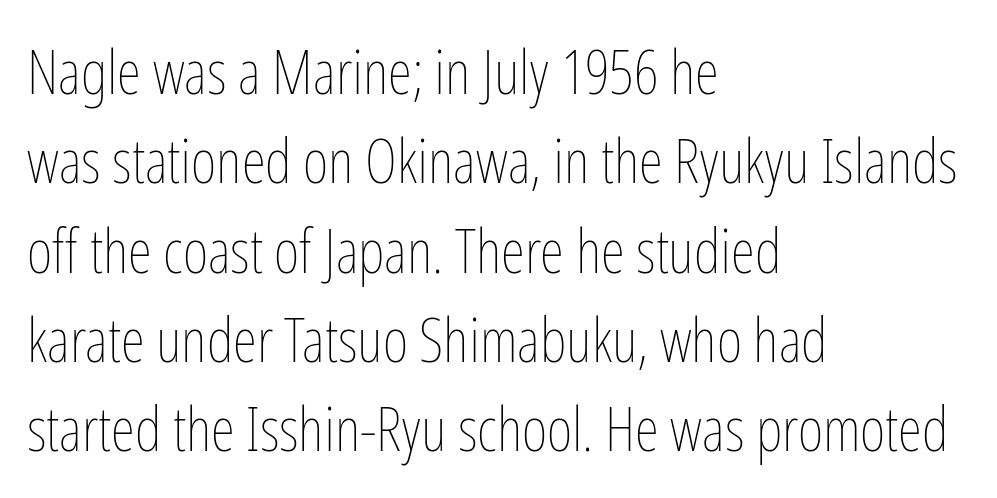
Q: Is the text bold? A: No.
Q: Is the text italic (slanted)? A: No, it is upright.
Q: Is the text underlined? A: No.
Q: How is the paragraph aligned? A: Left-aligned.
Q: Is the spacing between letters normal or unusually wide? A: Normal.
Q: Is the spacing between lines tight, normal or loose? A: Normal.
Q: Width (condensed, normal, or wide)? A: Condensed.
Q: Stroke contrast? A: Low.
Q: x-height? A: Medium.
Q: Monospaced? A: No.
